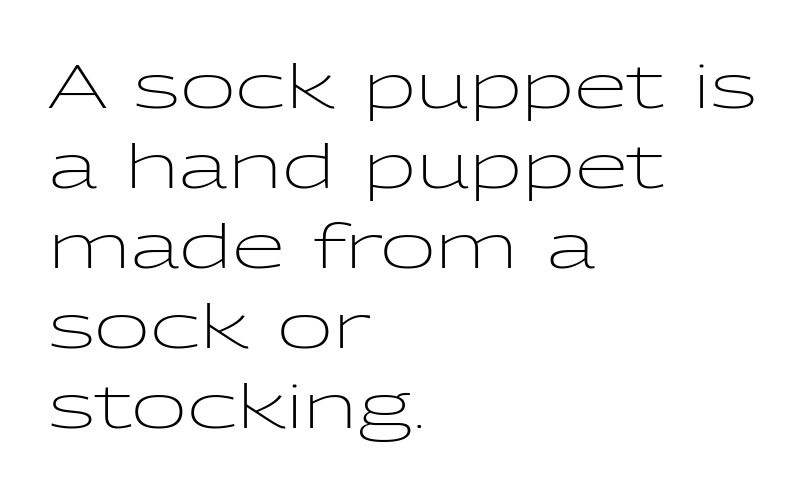
The passage is arranged the way most books set body copy — flush left. Glance below the letters and you will spot only blank space. Each word holds together tightly as a unit, with standard inter-letter gaps. Heaviness? Minimal to ordinary, like unemphasized prose.
